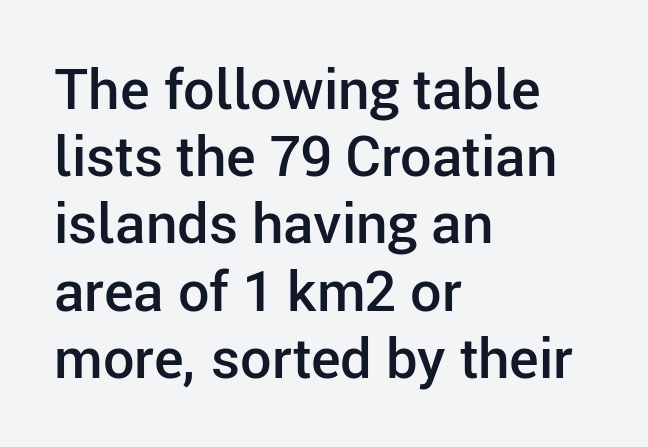
Q: Is the text bold? A: Semi-bold.
Q: Is the text italic (slanted)? A: No, it is upright.
Q: Is the typeface a serif or a sans-serif typeface? A: Sans-serif.
Q: Is the text underlined? A: No.
Q: How is the paragraph aligned? A: Left-aligned.
Q: Is the spacing between letters normal or unusually wide? A: Normal.
Q: Width (condensed, normal, or wide)? A: Normal.
Q: Stroke contrast? A: Low.
Q: x-height? A: Medium.
Q: Monospaced? A: No.
